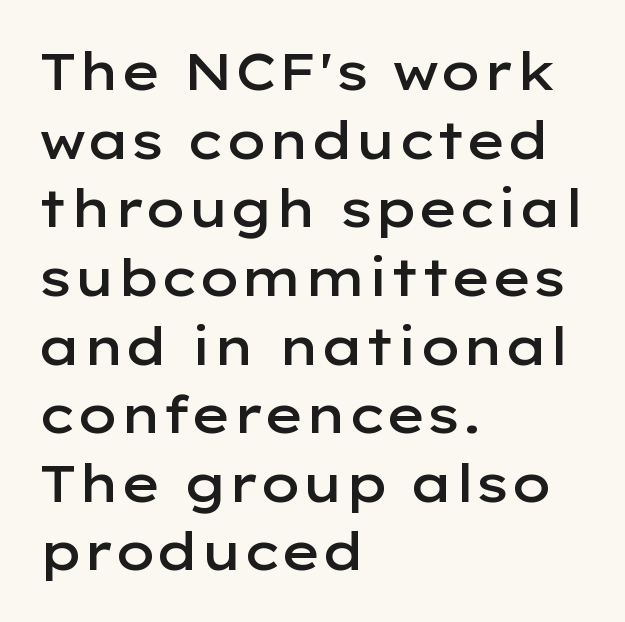
Q: Is the text bold? A: Semi-bold.
Q: Is the text italic (slanted)? A: No, it is upright.
Q: Is the typeface a serif or a sans-serif typeface? A: Sans-serif.
Q: Is the text underlined? A: No.
Q: How is the paragraph aligned? A: Left-aligned.
Q: Is the spacing between letters normal or unusually wide? A: Normal.
Q: Is the spacing between lines tight, normal or loose? A: Normal.
Q: Width (condensed, normal, or wide)? A: Wide.
Q: Stroke contrast? A: Low.
Q: x-height? A: Medium.
Q: Monospaced? A: No.
